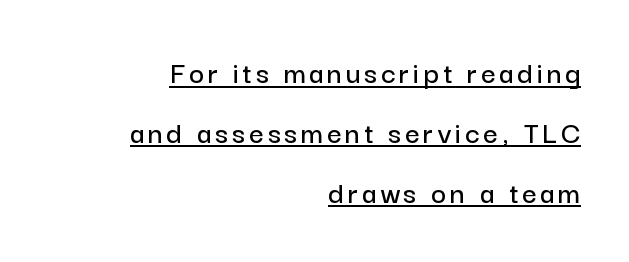
{"serif": "no", "italic": "no", "width": "normal", "stroke_contrast": "low", "x_height": "medium", "monospaced": "no", "underline": "yes", "align": "right", "line_spacing_ratio": 1.87, "glyph_px": 32}
